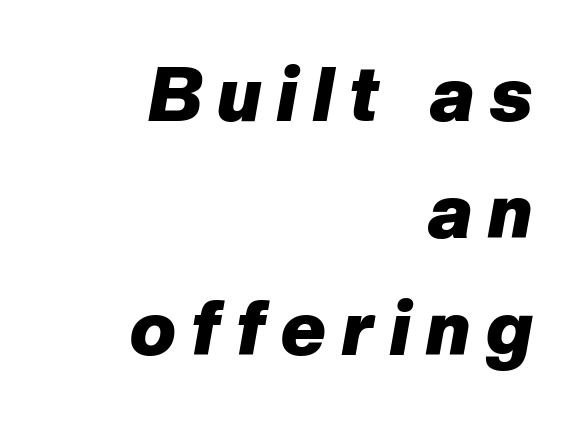
The compositor pushed each line to the right boundary. The string is rendered with underlining switched off. Spacing verdict: proportional, widths tailored to each character. Caption: bold face, heavy strokes. Observe the lean: these are italic letterforms.
